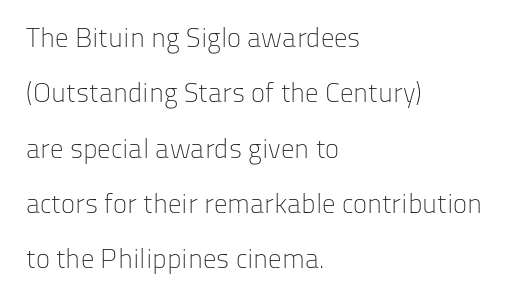
The image shows 27 px text type, upright; set left-aligned, loose line spacing (2.05x), normal letter spacing, not underlined.
